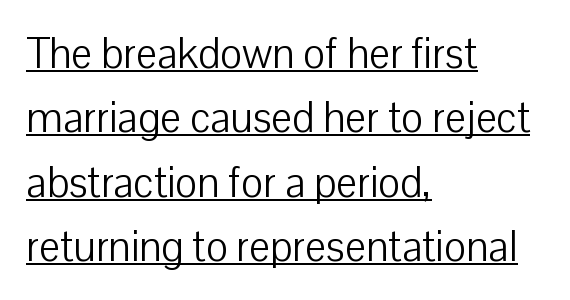
{"serif": "no", "italic": "no", "bold": "no", "weight": "light", "width": "normal", "stroke_contrast": "low", "x_height": "medium", "monospaced": "no", "underline": "yes", "align": "left", "line_spacing": "normal", "line_spacing_ratio": 1.53, "letter_spacing": "normal", "letter_spacing_em": 0.0, "glyph_px": 42}
